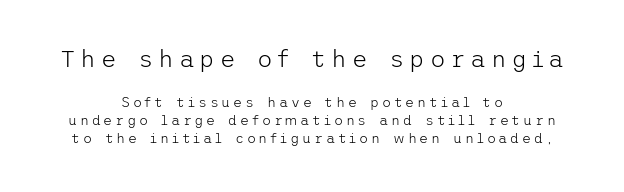
The image shows 24 px text type, upright; set centered, normal line spacing (1.26x), unusually wide letter spacing (+0.2 em), not underlined; the first (top) block is 1.71x larger.
